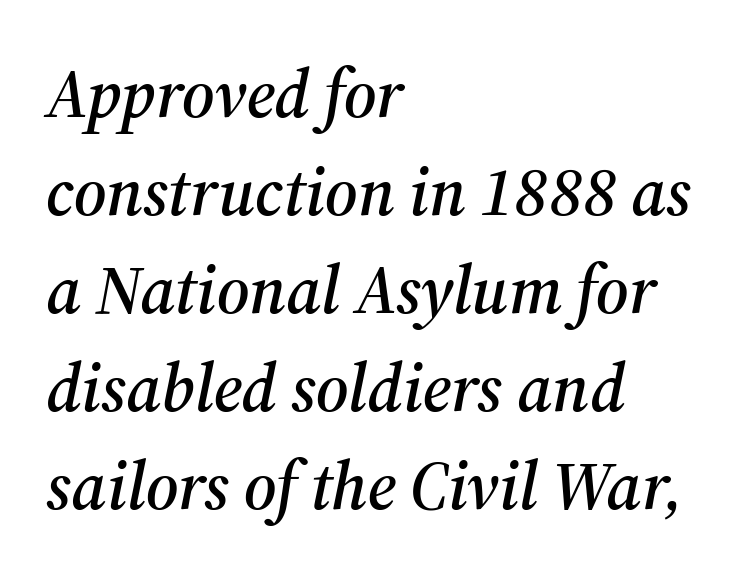
Q: Is the text italic (slanted)? A: Yes, it leans right by about 12 degrees.
Q: Is the typeface a serif or a sans-serif typeface? A: Serif.
Q: Is the text underlined? A: No.
Q: How is the paragraph aligned? A: Left-aligned.
Q: Is the spacing between letters normal or unusually wide? A: Normal.
Q: Is the spacing between lines tight, normal or loose? A: Normal.
Q: Width (condensed, normal, or wide)? A: Normal.
Q: Stroke contrast? A: Medium.
Q: x-height? A: Medium.
Q: Monospaced? A: No.
